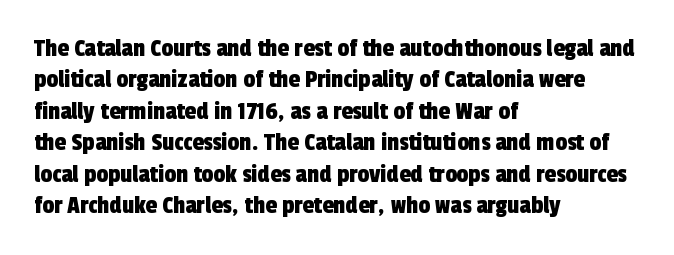
The image shows 26 px text type; set left-aligned, line spacing 1.21x, normal letter spacing, not underlined.
